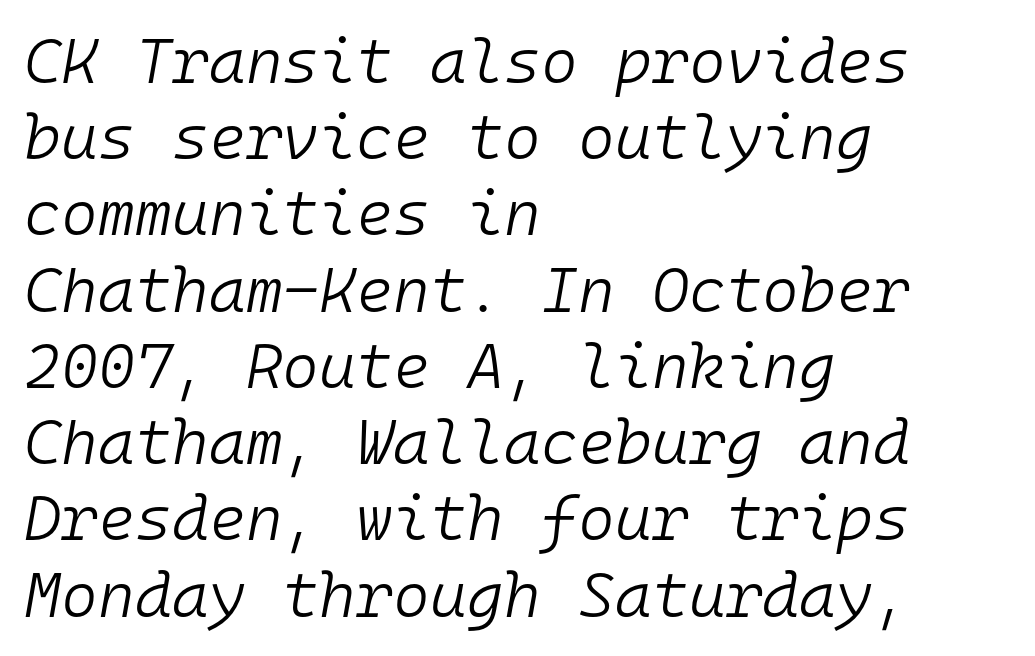
The image shows 63 px light type, italic (leaning right), monospaced; set left-aligned, line spacing 1.21x, normal letter spacing, not underlined; low stroke contrast and a medium x-height.
